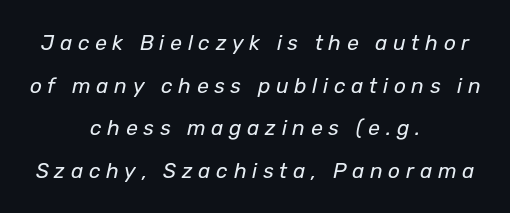
Visually the block forms a symmetrical silhouette, jagged on both flanks. The font sits on the lighter half of the weight spectrum, regular included. The glyphs look as if they've been sheared to an angle. The string is rendered with underlining switched off. Honestly, the rows look like they've been pulled way apart. How are the letters spaced? Widely, with obvious added tracking.
